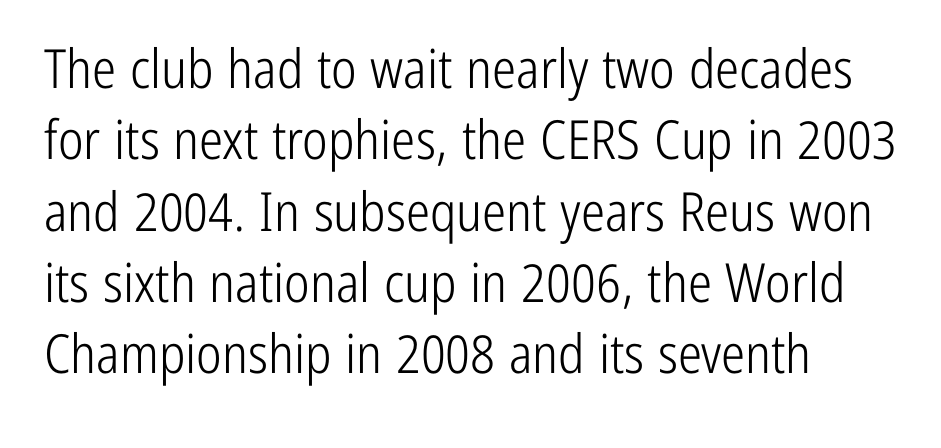
The image shows 54 px light, condensed sans-serif type, upright; set left-aligned, normal line spacing (1.32x), normal letter spacing, not underlined; low stroke contrast and a medium x-height.
